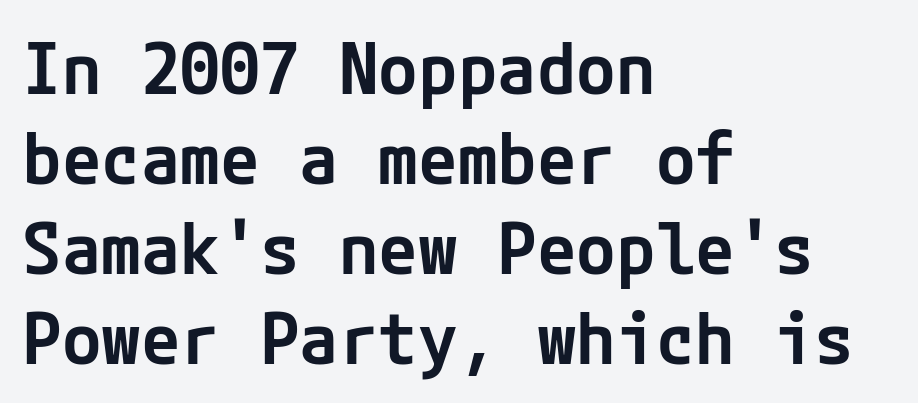
The text block is weighted toward the left margin, trailing off unevenly rightward. Style check: upright. The type family on display is of the sans-serif kind. Regarding leading, the lines here are spaced in the standard way. The passage shown is semibold, sitting just below true bold.
